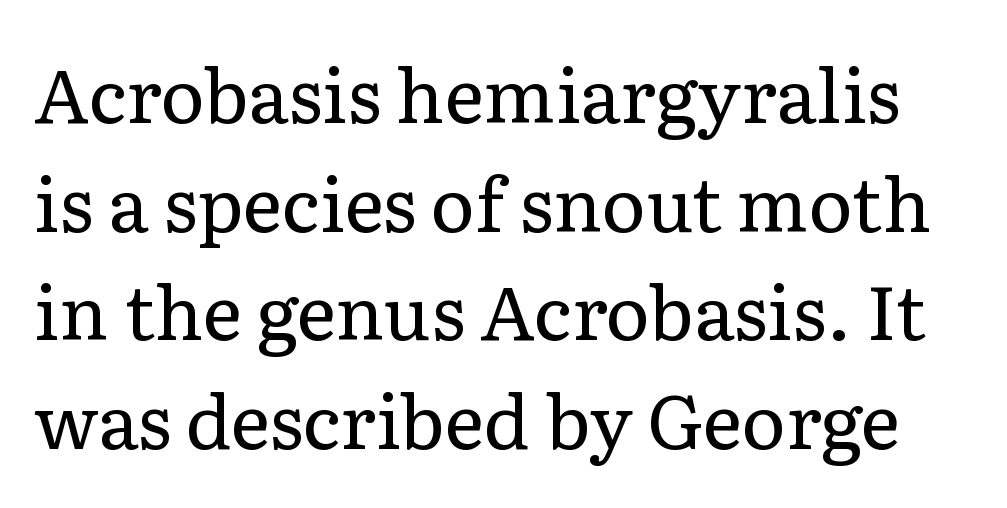
The passage shown is typed in a proportional face where columns would drift. Each new line begins a customary step beneath the previous one. The baseline area is clear. Stroke mass is kept to a normal reading level or below. This rendering employs a face with finishing strokes, i.e., a serif.
